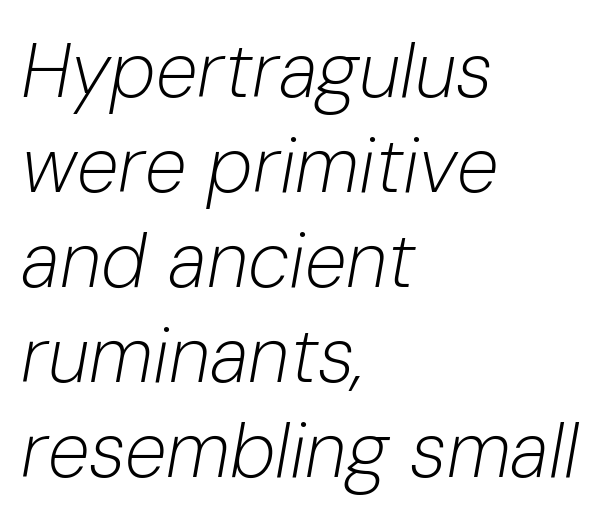
The passage shown is typed in a proportional face where columns would drift. Casual observation: everything's shoved over to the left. This reads as an unemphasized weight, regular at the heaviest. The passage shown has conventional tracking throughout.
